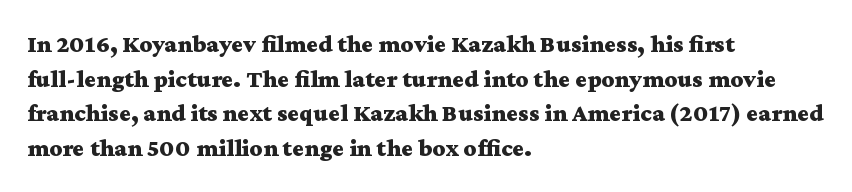
{"italic": "no", "bold": "yes", "underline": "no", "align": "left", "line_spacing": "normal", "line_spacing_ratio": 1.39, "letter_spacing": "normal", "letter_spacing_em": 0.0, "glyph_px": 25}
